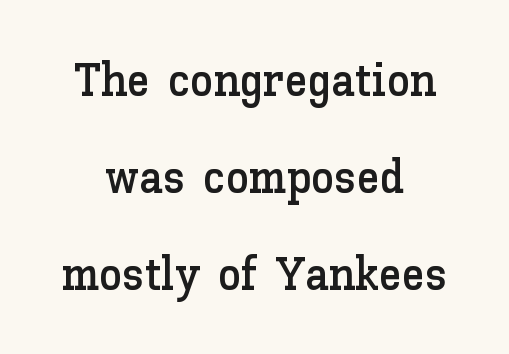
Q: Is the text italic (slanted)? A: No, it is upright.
Q: Is the text underlined? A: No.
Q: How is the paragraph aligned? A: Centered.
Q: Is the spacing between letters normal or unusually wide? A: Normal.
Q: Is the spacing between lines tight, normal or loose? A: Loose.
Q: Width (condensed, normal, or wide)? A: Normal.
Q: Stroke contrast? A: Low.
Q: x-height? A: Medium.
Q: Monospaced? A: No.
